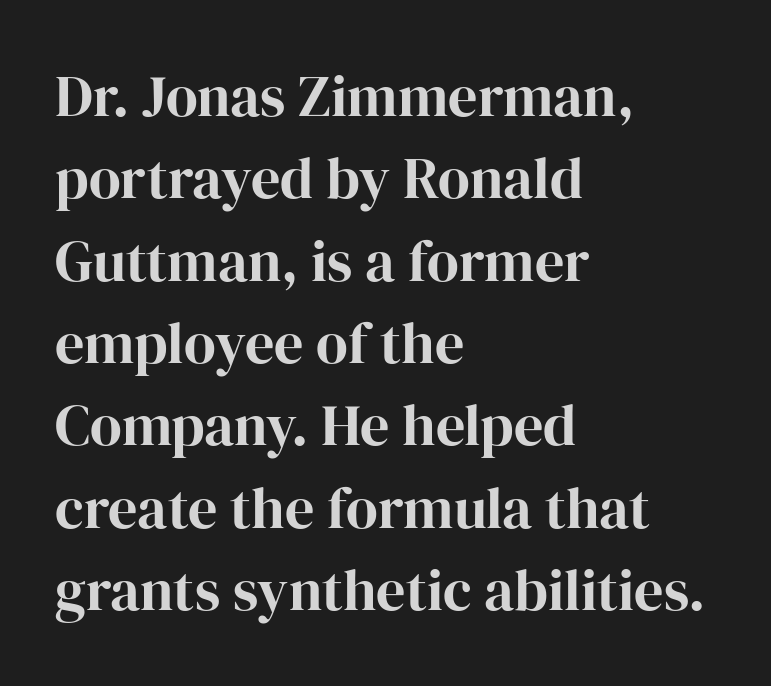
Q: Is the text bold? A: Yes.
Q: Is the text italic (slanted)? A: No, it is upright.
Q: Is the typeface a serif or a sans-serif typeface? A: Serif.
Q: Is the text underlined? A: No.
Q: How is the paragraph aligned? A: Left-aligned.
Q: Is the spacing between letters normal or unusually wide? A: Normal.
Q: Is the spacing between lines tight, normal or loose? A: Normal.
Q: Width (condensed, normal, or wide)? A: Normal.
Q: Stroke contrast? A: High.
Q: x-height? A: Medium.
Q: Monospaced? A: No.
